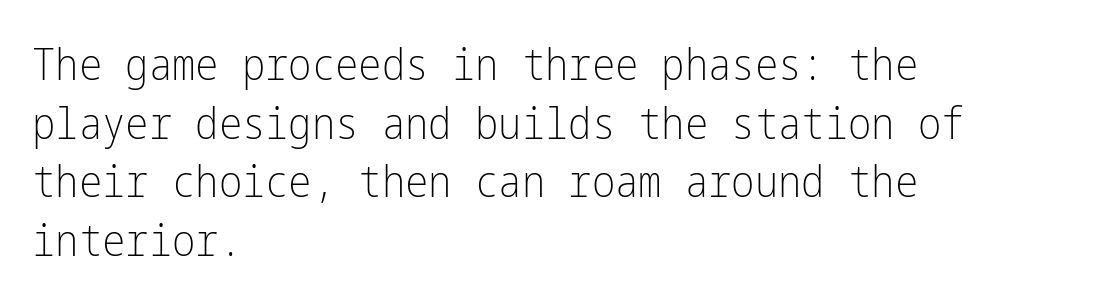
{"serif": "no", "italic": "no", "bold": "no", "weight": "light", "width": "condensed", "stroke_contrast": "low", "x_height": "medium", "underline": "no", "align": "left", "line_spacing": "normal", "line_spacing_ratio": 1.33, "letter_spacing": "normal", "letter_spacing_em": 0.0, "glyph_px": 44}
